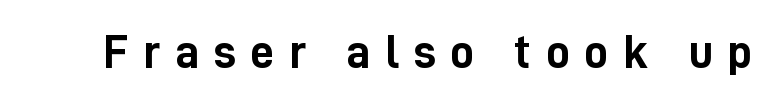
Think of a printed novel: that variable character pitch is what you see here. Inter-character spacing is expanded well beyond the font's built-in metrics. Posture: straight, roman, zero tilt. Set as a true bold cut, around the 700 mark. Honestly, there is no underline to notice here at all. A typesetter would label this face a sans.
